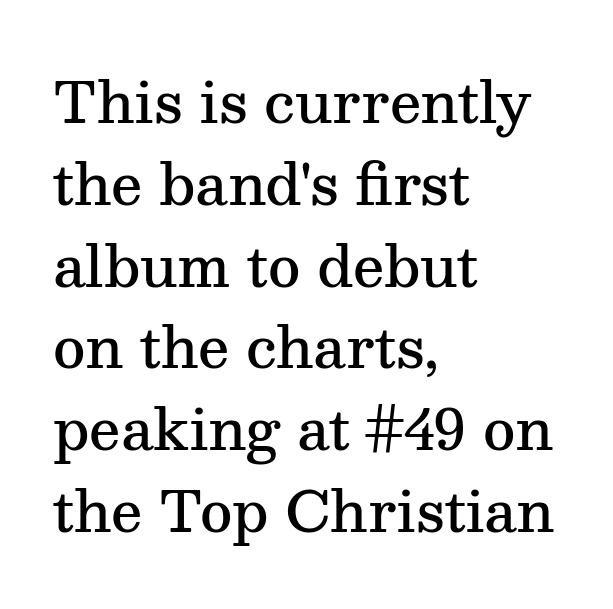
Q: Is the text bold? A: Semi-bold.
Q: Is the text italic (slanted)? A: No, it is upright.
Q: Is the typeface a serif or a sans-serif typeface? A: Serif.
Q: Is the text underlined? A: No.
Q: How is the paragraph aligned? A: Left-aligned.
Q: Is the spacing between letters normal or unusually wide? A: Normal.
Q: Is the spacing between lines tight, normal or loose? A: Normal.
Q: Width (condensed, normal, or wide)? A: Normal.
Q: Stroke contrast? A: Medium.
Q: x-height? A: Medium.
Q: Monospaced? A: No.
